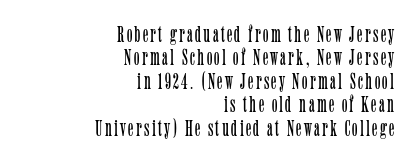
The specimen reads as upright at a glance. Vertical stems look standard width or narrower in stroke. Each row of text sits above clean, open space. One glance says dense: line gaps are narrower than usual.
